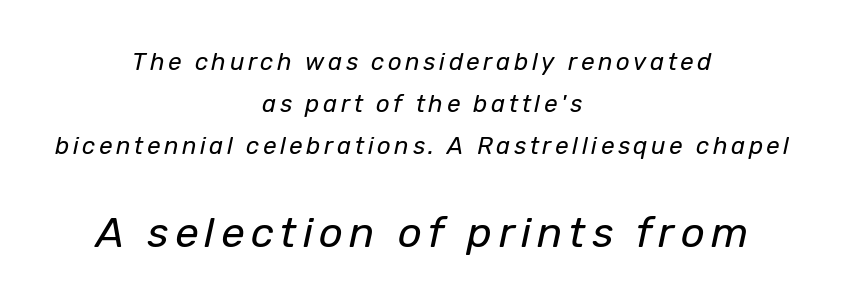
Q: Is the text bold? A: No.
Q: Is the text italic (slanted)? A: Yes, it leans right by about 12 degrees.
Q: Is the text underlined? A: No.
Q: How is the paragraph aligned? A: Centered.
Q: Which block of text is set in a larger size, the first (top) or the second (bottom)? A: The second (bottom) one.
Q: Width (condensed, normal, or wide)? A: Normal.
Q: Stroke contrast? A: Low.
Q: x-height? A: Medium.
Q: Monospaced? A: No.
